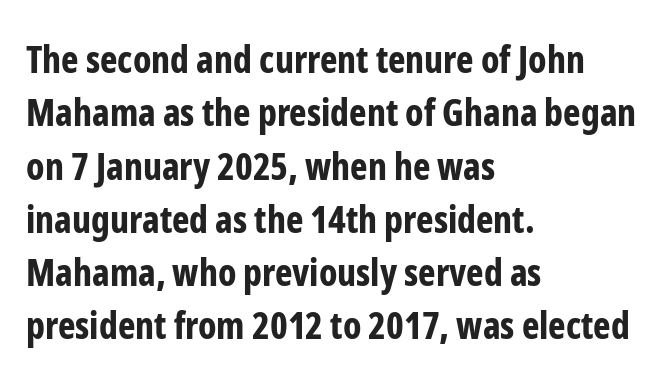
Q: Is the text bold? A: Yes.
Q: Is the text italic (slanted)? A: No, it is upright.
Q: Is the typeface a serif or a sans-serif typeface? A: Sans-serif.
Q: Is the text underlined? A: No.
Q: How is the paragraph aligned? A: Left-aligned.
Q: Is the spacing between letters normal or unusually wide? A: Normal.
Q: Is the spacing between lines tight, normal or loose? A: Normal.
Q: Width (condensed, normal, or wide)? A: Condensed.
Q: Stroke contrast? A: Low.
Q: x-height? A: Medium.
Q: Monospaced? A: No.
